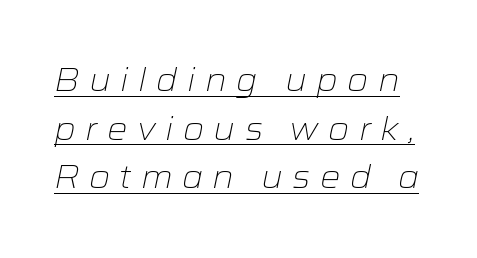
Q: Is the text bold? A: No.
Q: Is the text italic (slanted)? A: Yes, it leans right by about 12 degrees.
Q: Is the text underlined? A: Yes.
Q: Is the spacing between letters normal or unusually wide? A: Unusually wide.
Q: Is the spacing between lines tight, normal or loose? A: Normal.
Q: Width (condensed, normal, or wide)? A: Wide.
Q: Stroke contrast? A: Low.
Q: x-height? A: Medium.
Q: Monospaced? A: No.
